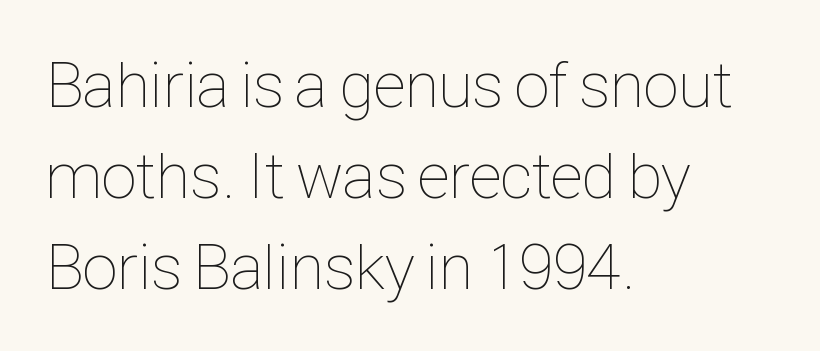
Q: Is the text bold? A: No.
Q: Is the text italic (slanted)? A: No, it is upright.
Q: Is the text underlined? A: No.
Q: How is the paragraph aligned? A: Left-aligned.
Q: Is the spacing between letters normal or unusually wide? A: Normal.
Q: Is the spacing between lines tight, normal or loose? A: Normal.
Q: Width (condensed, normal, or wide)? A: Condensed.
Q: Stroke contrast? A: Low.
Q: x-height? A: Medium.
Q: Monospaced? A: No.
